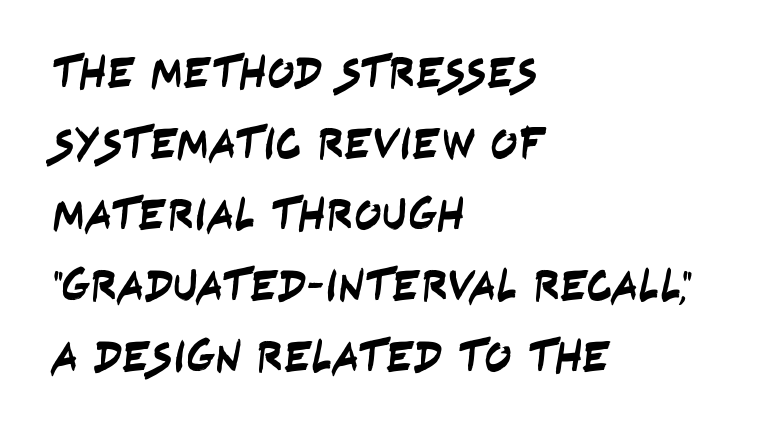
{"serif": "no", "width": "condensed", "stroke_contrast": "low", "x_height": "large", "monospaced": "no", "underline": "no", "align": "left", "line_spacing": "normal", "line_spacing_ratio": 1.58, "letter_spacing": "normal", "letter_spacing_em": 0.0, "glyph_px": 45}
